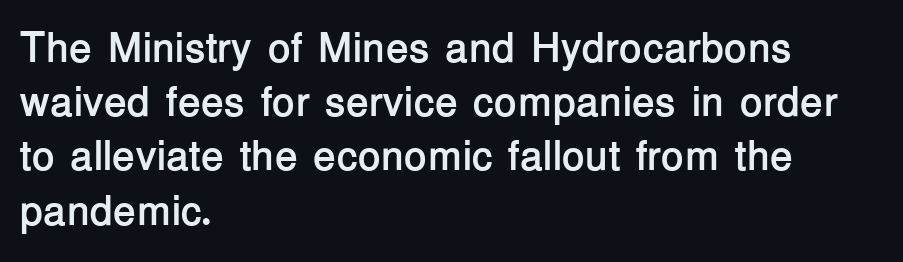
The image shows 42 px semibold sans-serif type, upright; set left-aligned, normal line spacing (1.29x), normal letter spacing, not underlined; low stroke contrast and a medium x-height.
